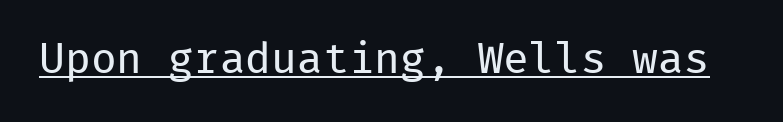
The image shows 43 px regular-weight sans-serif type, upright, monospaced; set normal letter spacing, underlined; low stroke contrast and a medium x-height.
